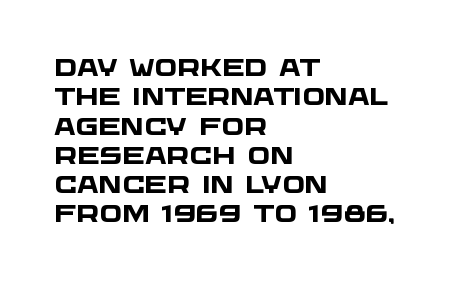
The image shows 24 px bold type; set left-aligned, line spacing 1.22x, normal letter spacing, not underlined.
